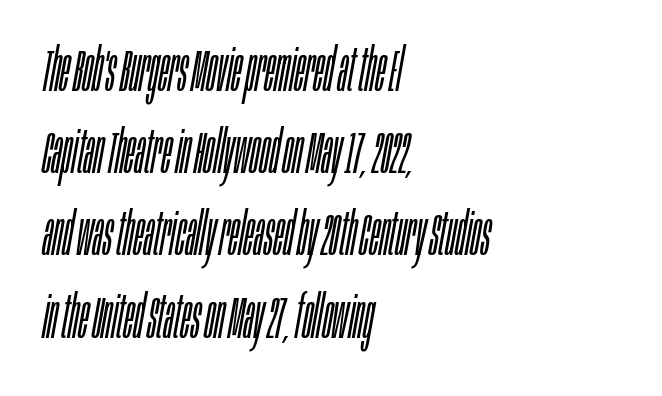
The letters look calm and open, with moderate or lighter stems. Clear beneath every line of the passage. The whole block is typeset with a tilt. How are the letters spaced? Ordinarily, with no added tracking.
